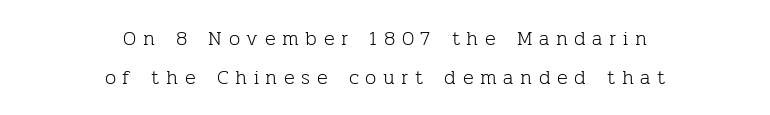
Q: Is the text bold? A: No.
Q: Is the text italic (slanted)? A: No, it is upright.
Q: Is the text underlined? A: No.
Q: How is the paragraph aligned? A: Centered.
Q: Is the spacing between letters normal or unusually wide? A: Unusually wide.
Q: Is the spacing between lines tight, normal or loose? A: Loose.
